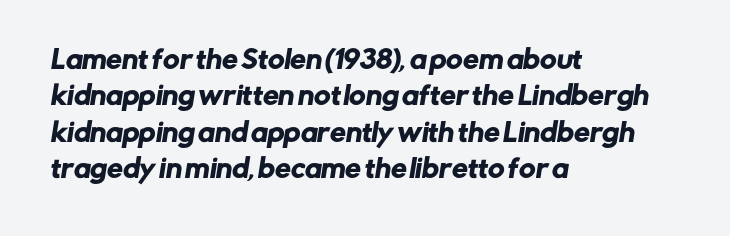
{"underline": "no", "align": "left", "line_spacing": "normal", "line_spacing_ratio": 1.46, "letter_spacing": "normal", "letter_spacing_em": 0.0, "glyph_px": 25}
